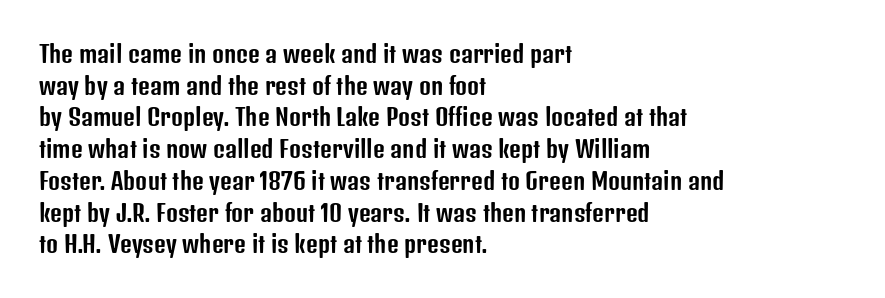
The image shows 23 px text type, upright; set left-aligned, normal line spacing (1.38x), normal letter spacing, not underlined.
